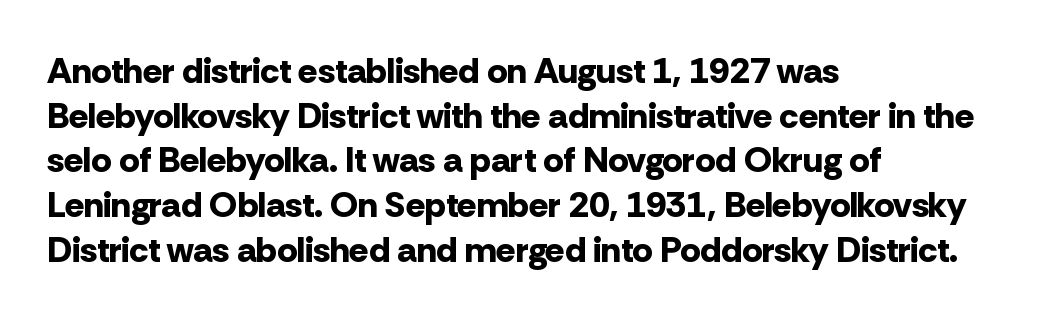
This sample uses plain, unmodified letter spacing. Horizontal alignment here is leftward, the default for most running prose. Varying glyph widths throughout — classic text-font behaviour. The gap between lines stays unmarked. Tall strokes in this sample are plumb rather than angled.
